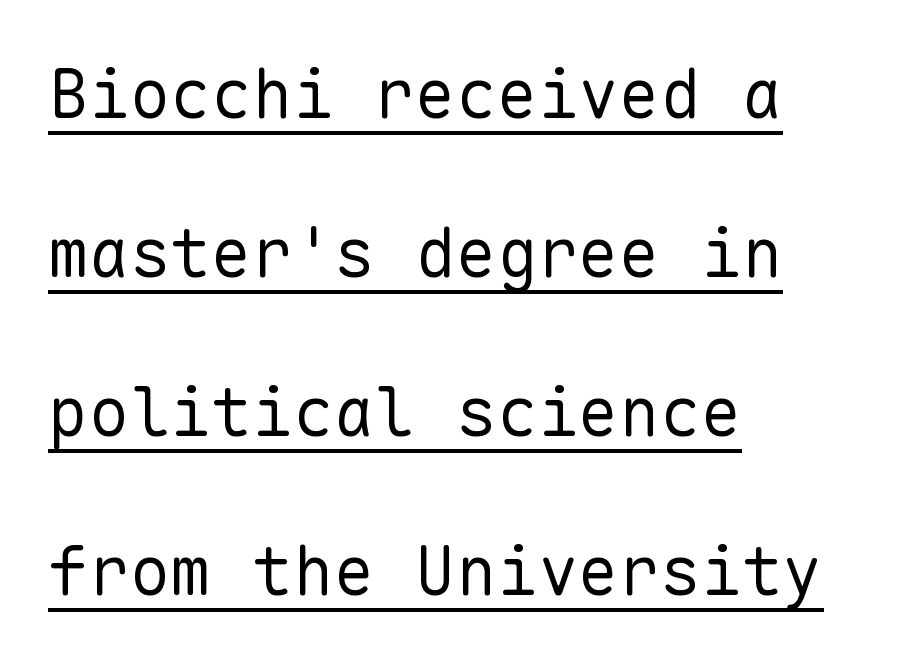
{"serif": "no", "italic": "no", "bold": "no", "weight": "regular", "width": "normal", "stroke_contrast": "low", "x_height": "medium", "monospaced": "yes", "underline": "yes", "align": "left", "line_spacing": "loose", "line_spacing_ratio": 2.34, "letter_spacing": "normal", "letter_spacing_em": 0.0, "glyph_px": 68}
